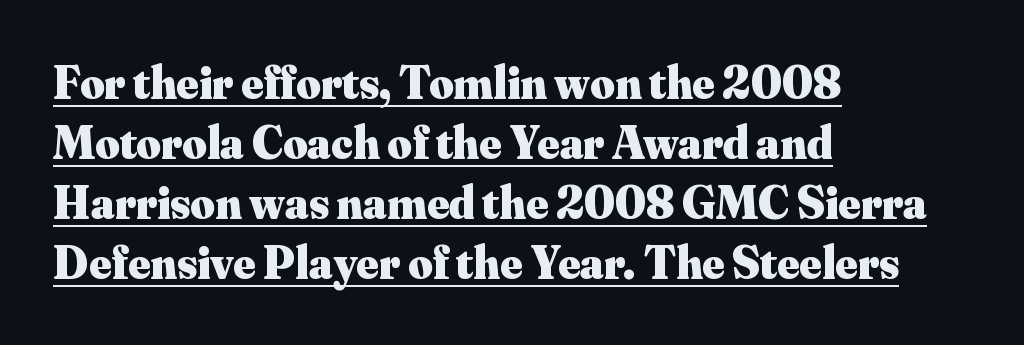
The image shows 47 px heavy serif type, upright; set left-aligned, normal line spacing (1.28x), normal letter spacing, underlined; medium stroke contrast and a small x-height.
